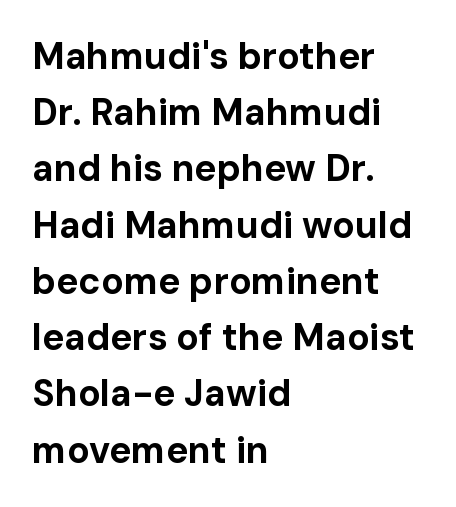
Quick note: interline space is typical. Note: no serifs on the glyphs. The rendering uses natural spacing where letterforms have individual widths. There is no visible air inserted between adjacent glyphs.
